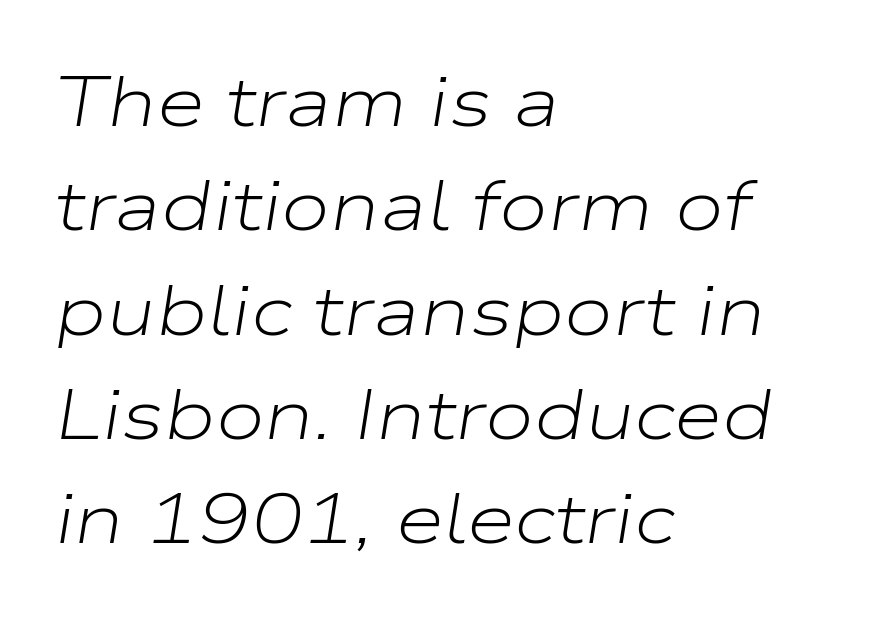
Unmarked baselines from the first word to the last. This sample keeps an unexceptional amount of space between lines. No letter is thick-stroked: the sample isn't bold. Do the characters align in a grid? No, the font is proportional. This sample uses an oblique cut, with every glyph tilted off the vertical.
